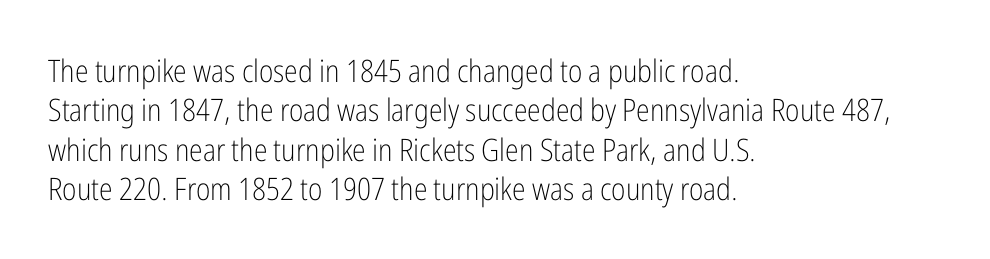
{"serif": "no", "italic": "no", "bold": "no", "weight": "light", "width": "condensed", "stroke_contrast": "low", "x_height": "medium", "monospaced": "no", "underline": "no", "align": "left", "line_spacing": "normal", "line_spacing_ratio": 1.27, "letter_spacing": "normal", "letter_spacing_em": 0.0, "glyph_px": 31}
